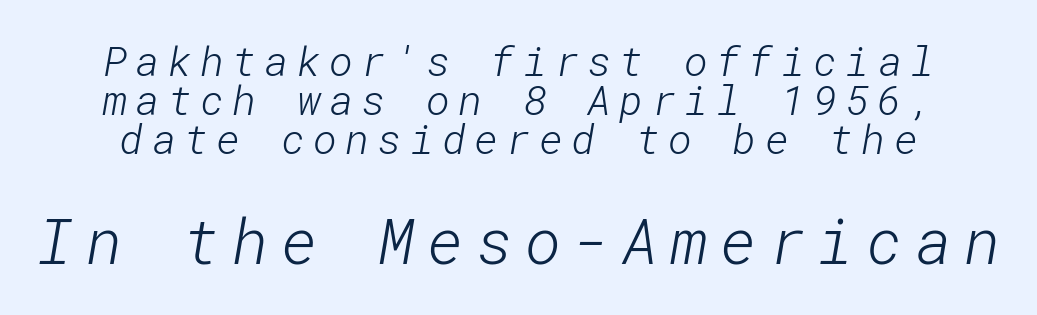
The image shows 62 px light sans-serif type; set tight line spacing (0.95x), unusually wide letter spacing (+0.2 em), not underlined; the second (bottom) block is 1.51x larger; low stroke contrast and a medium x-height.
